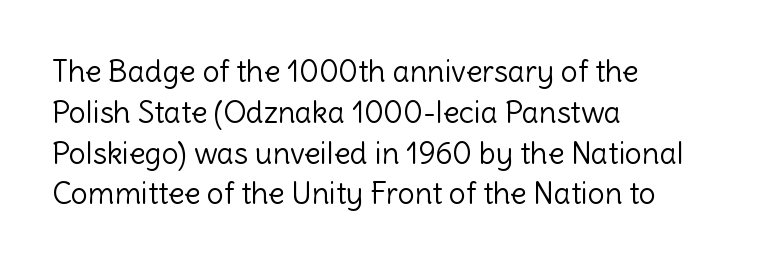
Q: Is the text bold? A: No.
Q: Is the text italic (slanted)? A: No, it is upright.
Q: Is the typeface a serif or a sans-serif typeface? A: Sans-serif.
Q: Is the text underlined? A: No.
Q: How is the paragraph aligned? A: Left-aligned.
Q: Is the spacing between letters normal or unusually wide? A: Normal.
Q: Is the spacing between lines tight, normal or loose? A: Normal.
Q: Width (condensed, normal, or wide)? A: Normal.
Q: x-height? A: Medium.
Q: Monospaced? A: No.
